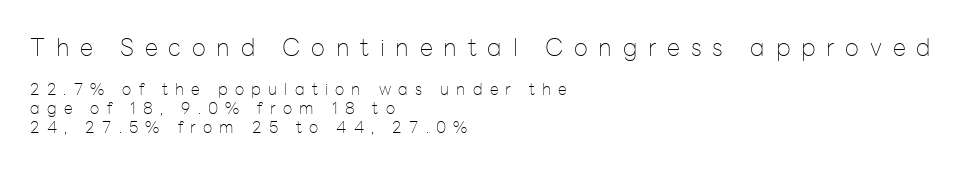
The image shows 24 px text type, upright; set left-aligned, line spacing 1.2x, unusually wide letter spacing (+0.45 em), not underlined; the first (top) block is 1.5x larger.
